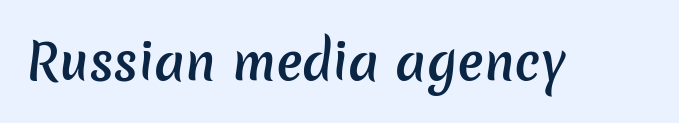
{"serif": "no", "bold": "semi", "weight": "semibold", "width": "normal", "stroke_contrast": "low", "x_height": "medium", "monospaced": "no", "underline": "no", "letter_spacing": "normal", "letter_spacing_em": 0.0, "glyph_px": 49}
